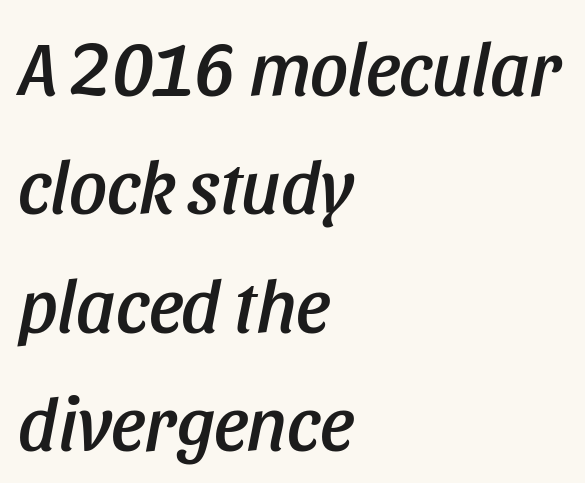
These lines were composed using italics. Regarding leading, the lines here are spaced in the standard way. Caption: multi-line text, flush left, ragged right. Is this a fixed-width face? No — the glyphs have proportional, varying widths. Check the space under the baseline: it is left empty.
